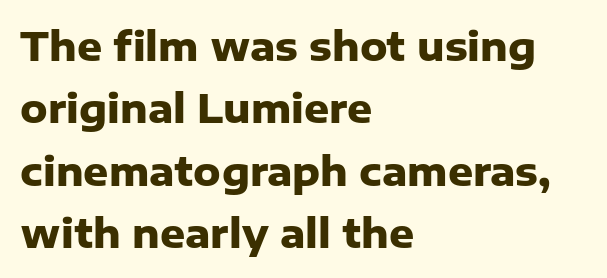
This sample has the flowing, uneven cadence of proportional lettering. These lines are set flush left with a ragged right edge. The letters stand upright; this is a roman face. Underline: absent.
